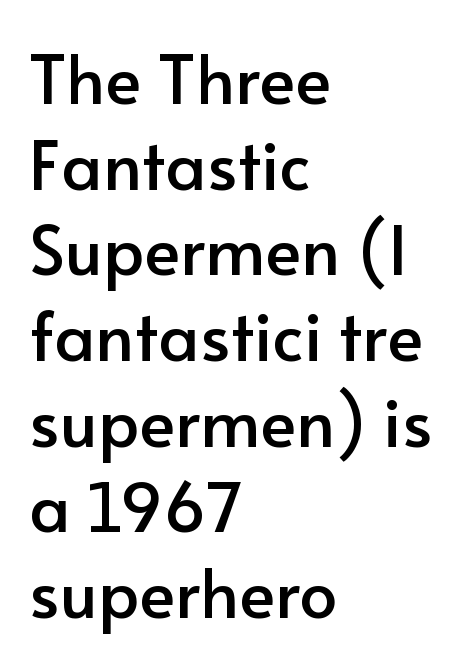
The image shows 68 px sans-serif type, upright; set left-aligned, normal line spacing (1.26x), normal letter spacing, not underlined; low stroke contrast and a small x-height.
